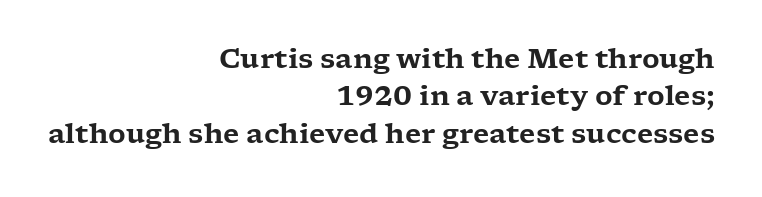
Q: Is the text italic (slanted)? A: No, it is upright.
Q: Is the text underlined? A: No.
Q: How is the paragraph aligned? A: Right-aligned.
Q: Is the spacing between letters normal or unusually wide? A: Normal.
Q: Is the spacing between lines tight, normal or loose? A: Normal.
